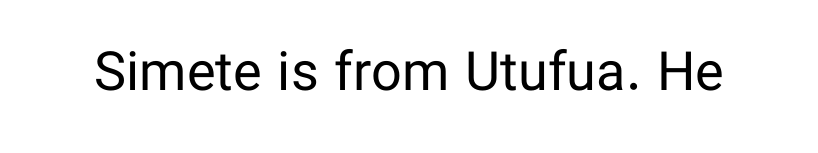
Q: Is the text bold? A: No.
Q: Is the text italic (slanted)? A: No, it is upright.
Q: Is the typeface a serif or a sans-serif typeface? A: Sans-serif.
Q: Is the text underlined? A: No.
Q: Is the spacing between letters normal or unusually wide? A: Normal.
Q: Width (condensed, normal, or wide)? A: Normal.
Q: Stroke contrast? A: Low.
Q: x-height? A: Medium.
Q: Monospaced? A: No.
